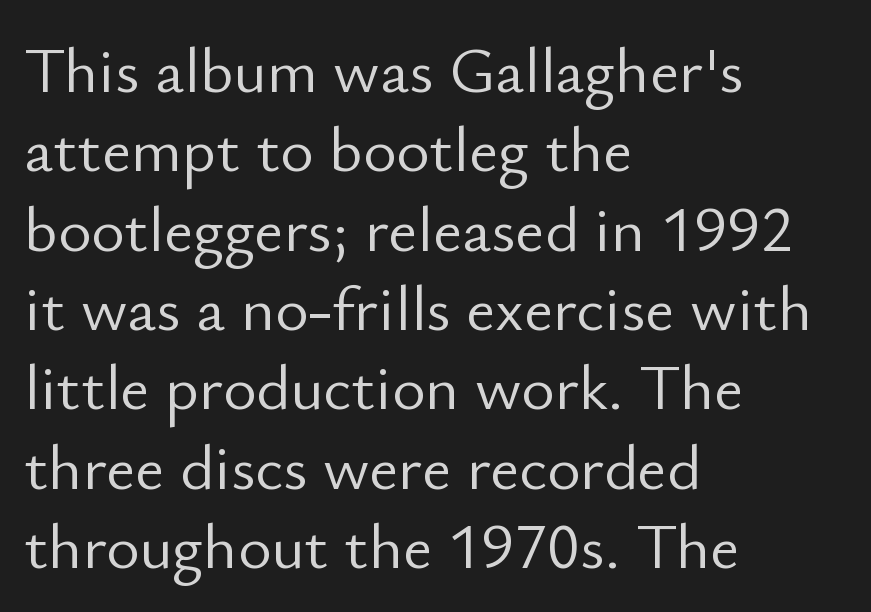
The image shows 64 px light sans-serif type, upright; set left-aligned, line spacing 1.24x, normal letter spacing, not underlined; low stroke contrast and a small x-height.
